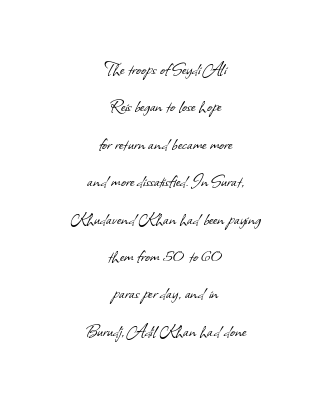
{"bold": "no", "underline": "no", "align": "center", "line_spacing_ratio": 1.78, "letter_spacing": "normal", "letter_spacing_em": 0.0, "glyph_px": 21}
